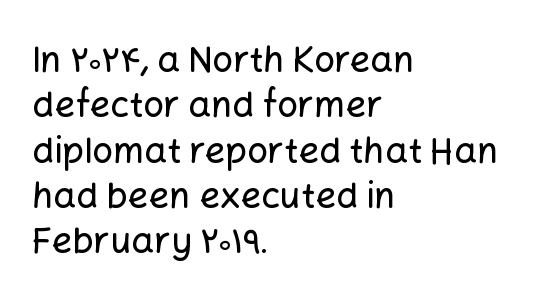
{"serif": "no", "italic": "no", "width": "normal", "stroke_contrast": "low", "x_height": "medium", "monospaced": "no", "underline": "no", "align": "left", "line_spacing": "normal", "line_spacing_ratio": 1.26, "letter_spacing": "normal", "letter_spacing_em": 0.0, "glyph_px": 36}
